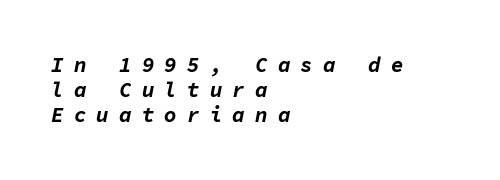
The image shows 21 px bold type, italic (leaning right); set left-aligned, line spacing 1.2x, unusually wide letter spacing (+0.48 em), not underlined.
